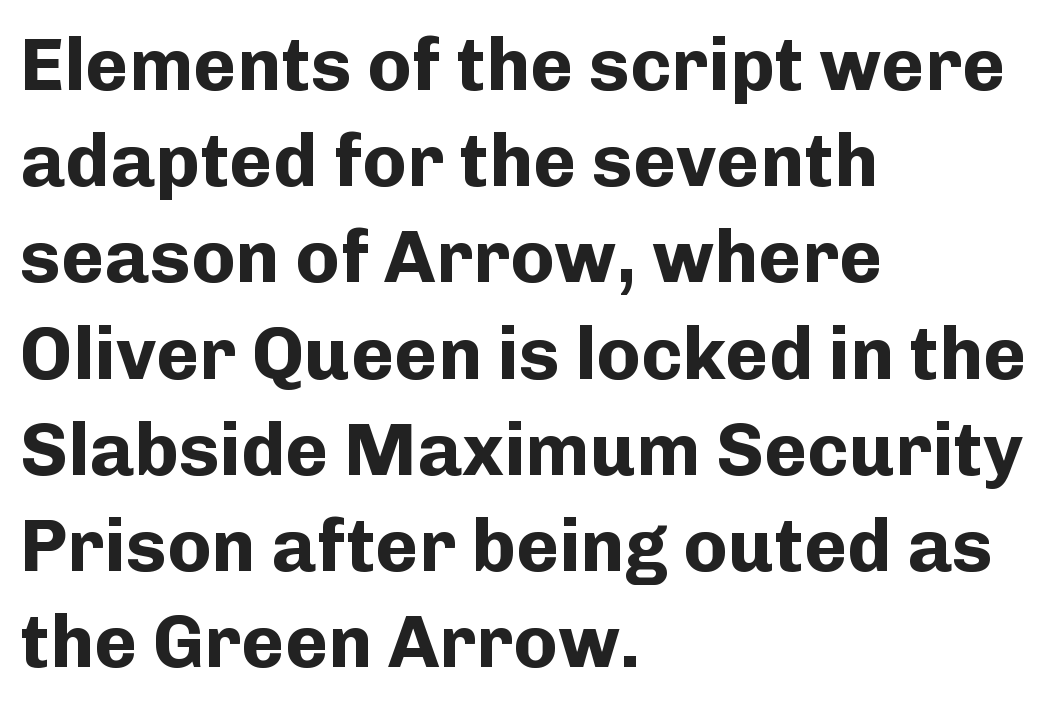
It's the straight-up-and-down kind of type. The space between consecutive lines is moderate. Does the copy run flush right? No — it runs flush left. Underlining? Definitely not there. Grotesque or geometric, the face here clearly has no serifs. Compared with typical body copy, the letter spacing here is the same.
